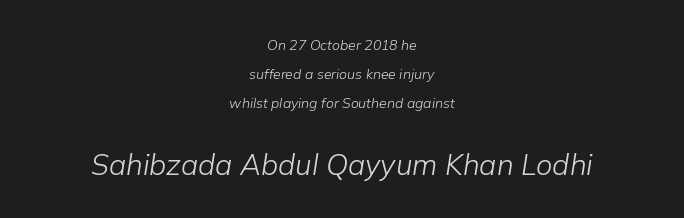
Is this a fixed-width face? No — the glyphs have proportional, varying widths. Descender tails drop into unmarked territory. Between one letter and the next there's only the usual sliver of space. You can tell it's italic because the verticals aren't actually vertical. The line-height multiplier appears high, well above default.
